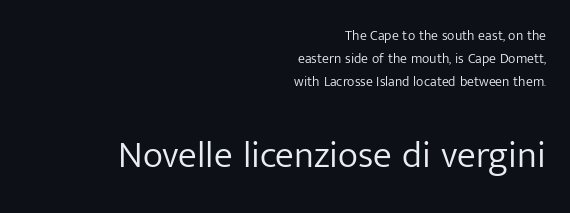
{"serif": "no", "italic": "no", "bold": "no", "weight": "light", "width": "normal", "stroke_contrast": "low", "x_height": "medium", "monospaced": "no", "underline": "no", "align": "right", "line_spacing": "normal", "line_spacing_ratio": 1.66, "letter_spacing": "normal", "letter_spacing_em": 0.0, "larger_block": "second", "size_ratio": 2.71, "glyph_px": 38}
